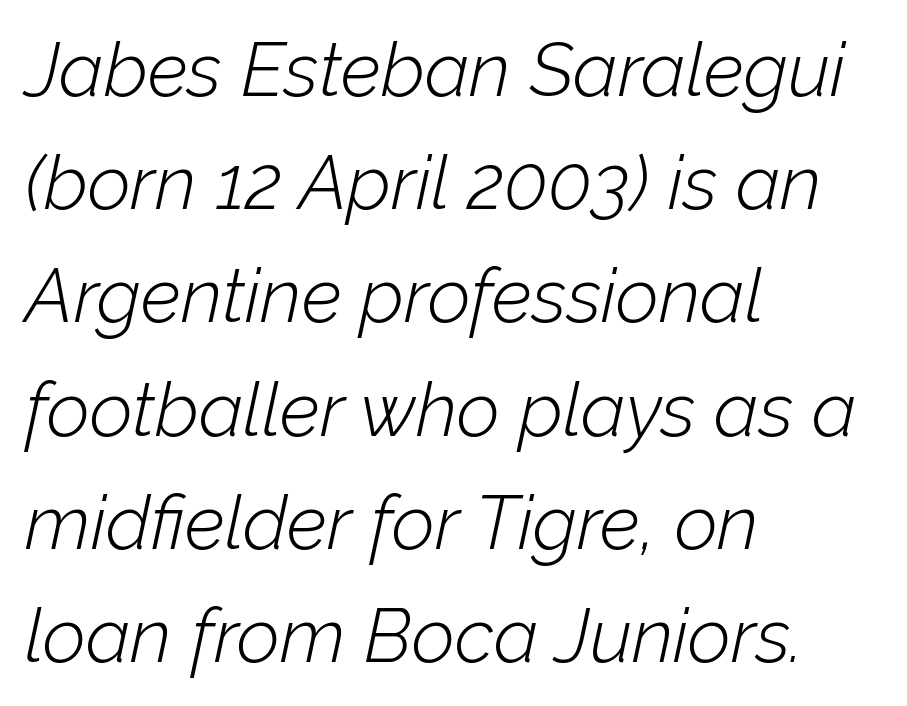
{"italic": "yes", "lean": "right", "slant_degrees": 12, "bold": "no", "weight": "light", "width": "normal", "stroke_contrast": "low", "x_height": "medium", "monospaced": "no", "underline": "no", "align": "left", "line_spacing": "normal", "line_spacing_ratio": 1.51, "letter_spacing": "normal", "letter_spacing_em": 0.0, "glyph_px": 75}
